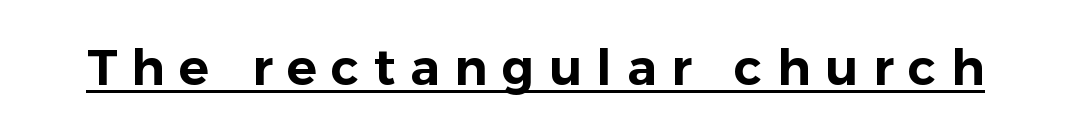
The image shows 50 px sans-serif type, upright; set unusually wide letter spacing (+0.29 em), underlined; low stroke contrast and a medium x-height.
